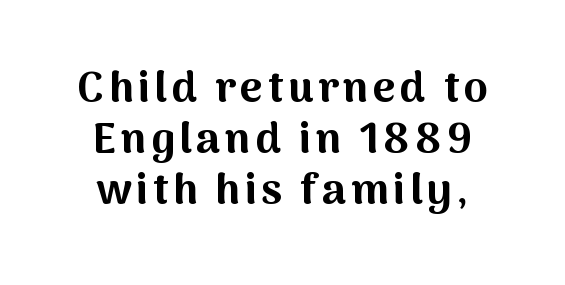
{"serif": "no", "italic": "no", "bold": "yes", "weight": "bold", "width": "normal", "stroke_contrast": "medium", "x_height": "medium", "monospaced": "no", "underline": "no", "align": "center", "line_spacing_ratio": 1.19, "glyph_px": 43}
